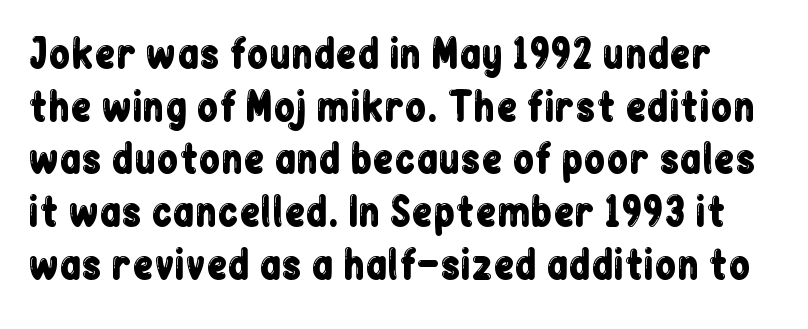
{"serif": "no", "italic": "no", "width": "condensed", "stroke_contrast": "low", "x_height": "medium", "monospaced": "no", "underline": "no", "line_spacing": "normal", "line_spacing_ratio": 1.35, "letter_spacing": "normal", "letter_spacing_em": 0.0, "glyph_px": 39}
